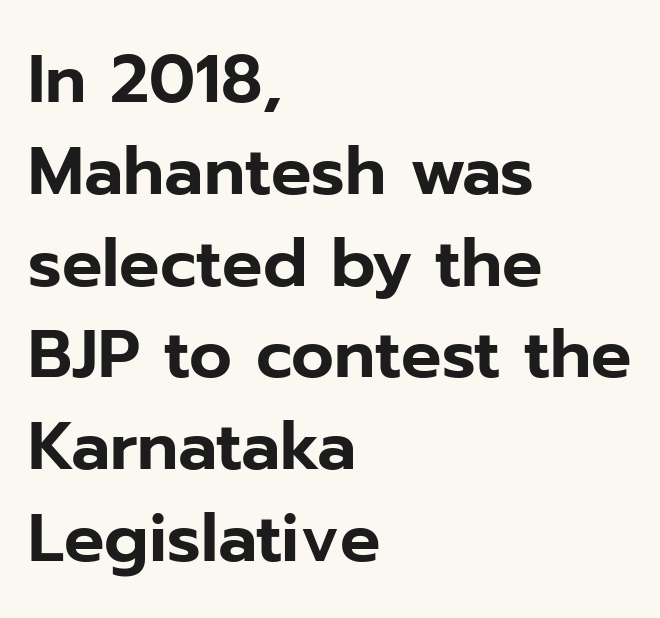
The image shows 67 px sans-serif type, upright; set left-aligned, normal line spacing (1.37x), normal letter spacing, not underlined; low stroke contrast and a medium x-height.
